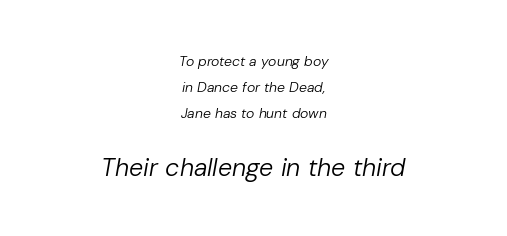
Q: Is the text bold? A: No.
Q: Is the text italic (slanted)? A: Yes, it leans right by about 10 degrees.
Q: Is the text underlined? A: No.
Q: How is the paragraph aligned? A: Centered.
Q: Is the spacing between letters normal or unusually wide? A: Normal.
Q: Which block of text is set in a larger size, the first (top) or the second (bottom)? A: The second (bottom) one.
